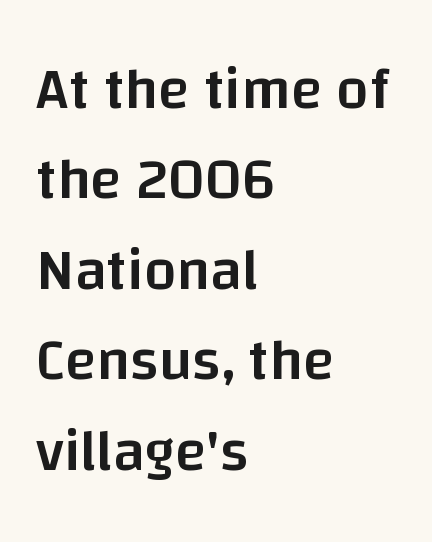
{"serif": "no", "italic": "no", "bold": "semi", "weight": "semibold", "width": "normal", "stroke_contrast": "low", "x_height": "large", "monospaced": "no", "underline": "no", "align": "left", "line_spacing": "normal", "line_spacing_ratio": 1.56, "letter_spacing": "normal", "letter_spacing_em": 0.0, "glyph_px": 58}
